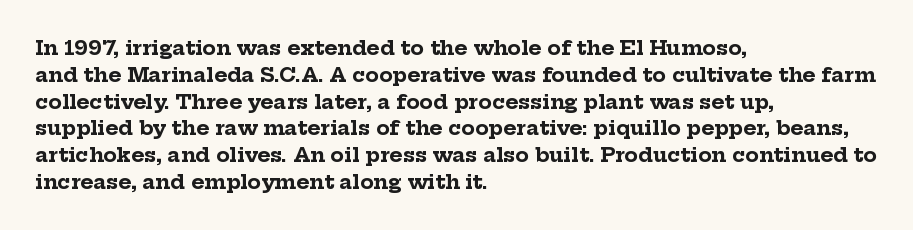
It's the straight-up-and-down kind of type. The letters sit at their default tracking, neither squeezed nor spread. Line starts are locked; line ends wander. This is heavy type, rendered in bold. Baseline-to-baseline distance is the conventional proportion of letter height.
